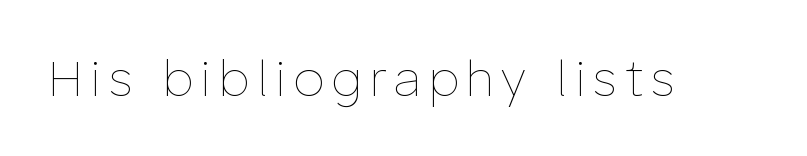
The image shows 49 px thin type, upright; set not underlined; low stroke contrast and a medium x-height.
